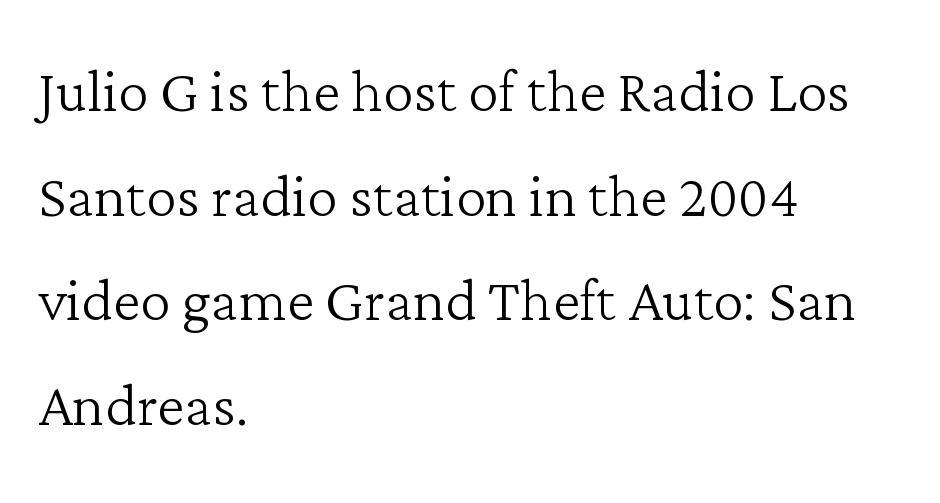
Short and long lines alike share a common starting point at left. This sample has the flowing, uneven cadence of proportional lettering. If you drew a line through each stem, it would be perfectly vertical. This block has exactly the height ordinary leading produces.
